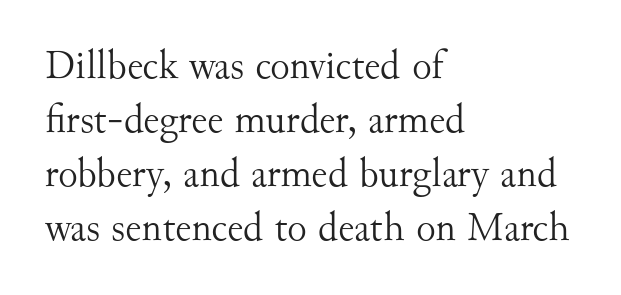
The designer left line spacing at the default. This reads as an unemphasized weight, regular at the heaviest. Alignment: flush left. Beneath every word, the page is bare. If you drew a line through each stem, it would be perfectly vertical. The glyphs in this specimen are seriffed.
